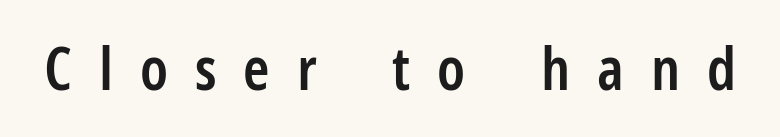
{"serif": "no", "italic": "no", "bold": "semi", "weight": "semibold", "width": "condensed", "stroke_contrast": "low", "x_height": "medium", "monospaced": "no", "underline": "no", "letter_spacing": "wide", "letter_spacing_em": 0.45, "glyph_px": 60}
